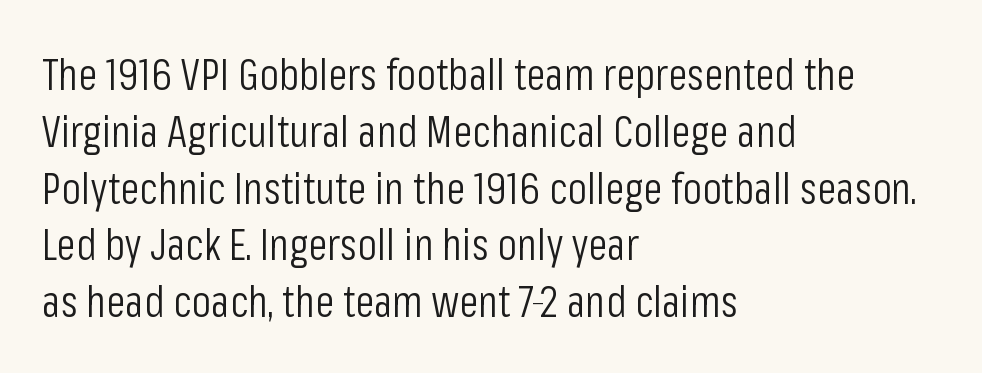
{"serif": "no", "italic": "no", "bold": "no", "weight": "light", "width": "condensed", "stroke_contrast": "low", "x_height": "medium", "monospaced": "no", "underline": "no", "align": "left", "line_spacing": "normal", "line_spacing_ratio": 1.29, "letter_spacing": "normal", "letter_spacing_em": 0.0, "glyph_px": 44}
